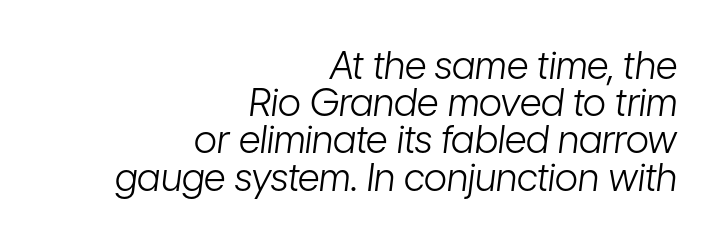
{"italic": "yes", "lean": "right", "slant_degrees": 7, "bold": "no", "weight": "light", "width": "condensed", "stroke_contrast": "low", "x_height": "medium", "monospaced": "no", "underline": "no", "align": "right", "line_spacing": "tight", "line_spacing_ratio": 0.98, "letter_spacing": "normal", "letter_spacing_em": 0.0, "glyph_px": 38}
